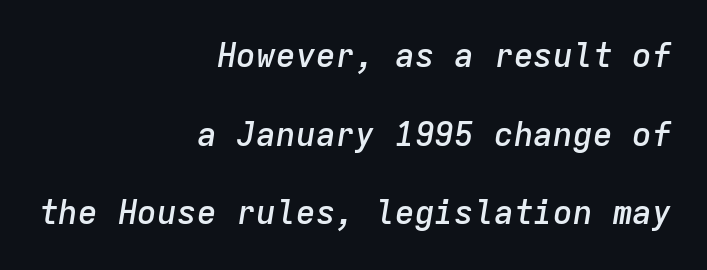
Q: Is the text bold? A: Semi-bold.
Q: Is the text italic (slanted)? A: Yes, it leans right by about 9 degrees.
Q: Is the text underlined? A: No.
Q: How is the paragraph aligned? A: Right-aligned.
Q: Is the spacing between letters normal or unusually wide? A: Normal.
Q: Is the spacing between lines tight, normal or loose? A: Loose.
Q: Width (condensed, normal, or wide)? A: Normal.
Q: Stroke contrast? A: Low.
Q: x-height? A: Medium.
Q: Monospaced? A: Yes.
